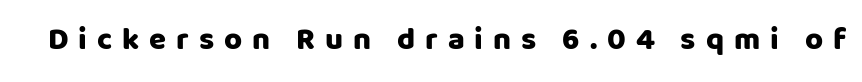
{"serif": "no", "italic": "no", "width": "normal", "stroke_contrast": "low", "x_height": "large", "monospaced": "no", "underline": "no", "letter_spacing": "wide", "letter_spacing_em": 0.32, "glyph_px": 31}
